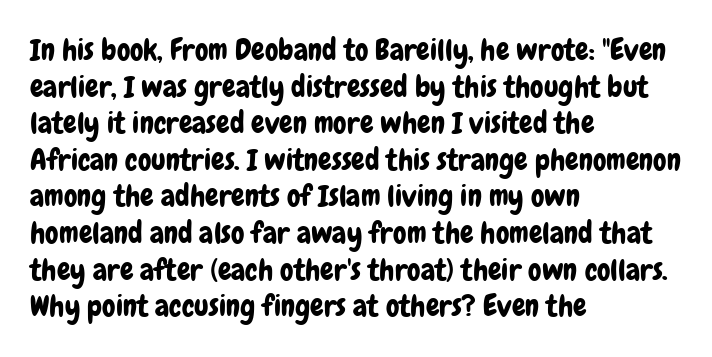
{"serif": "no", "italic": "no", "width": "condensed", "stroke_contrast": "low", "x_height": "medium", "monospaced": "no", "underline": "no", "align": "left", "line_spacing_ratio": 1.22, "letter_spacing": "normal", "letter_spacing_em": 0.0, "glyph_px": 30}
